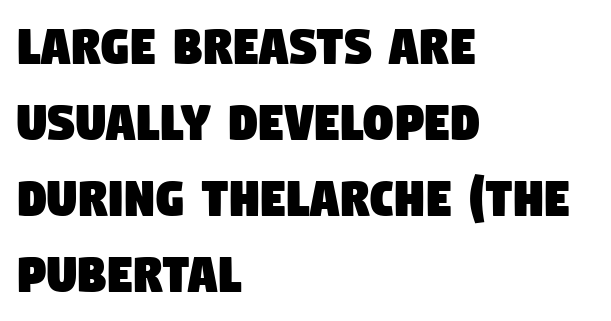
Q: Is the typeface a serif or a sans-serif typeface? A: Sans-serif.
Q: Is the text underlined? A: No.
Q: How is the paragraph aligned? A: Left-aligned.
Q: Is the spacing between letters normal or unusually wide? A: Normal.
Q: Is the spacing between lines tight, normal or loose? A: Normal.
Q: Width (condensed, normal, or wide)? A: Condensed.
Q: Stroke contrast? A: Low.
Q: x-height? A: Large.
Q: Monospaced? A: No.
